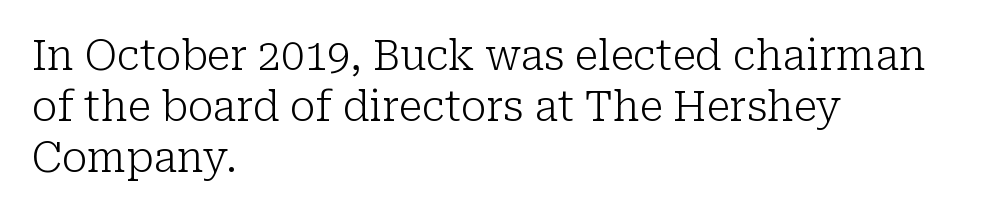
Q: Is the text bold? A: No.
Q: Is the text italic (slanted)? A: No, it is upright.
Q: Is the typeface a serif or a sans-serif typeface? A: Serif.
Q: Is the text underlined? A: No.
Q: How is the paragraph aligned? A: Left-aligned.
Q: Is the spacing between letters normal or unusually wide? A: Normal.
Q: Is the spacing between lines tight, normal or loose? A: Normal.
Q: Width (condensed, normal, or wide)? A: Normal.
Q: Stroke contrast? A: Low.
Q: x-height? A: Medium.
Q: Monospaced? A: No.
